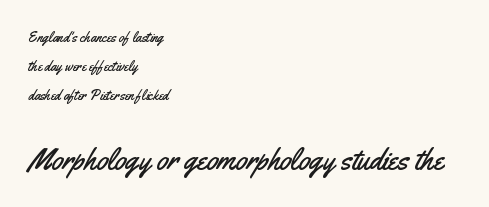
Q: Is the text italic (slanted)? A: Yes.
Q: Is the typeface a serif or a sans-serif typeface? A: Sans-serif.
Q: Is the text underlined? A: No.
Q: How is the paragraph aligned? A: Left-aligned.
Q: Is the spacing between letters normal or unusually wide? A: Normal.
Q: Is the spacing between lines tight, normal or loose? A: Loose.
Q: Which block of text is set in a larger size, the first (top) or the second (bottom)? A: The second (bottom) one.
Q: Width (condensed, normal, or wide)? A: Condensed.
Q: Stroke contrast? A: Medium.
Q: x-height? A: Small.
Q: Monospaced? A: No.
